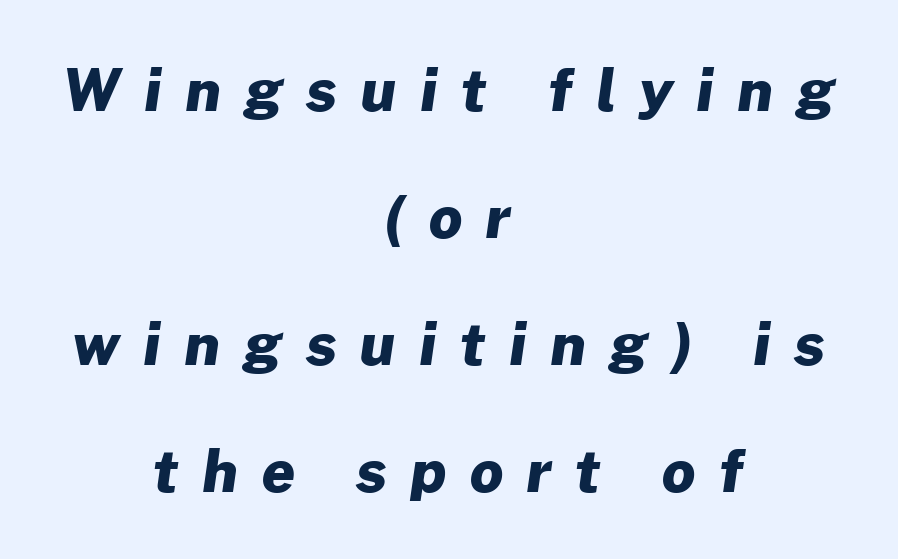
Q: Is the text bold? A: Yes.
Q: Is the typeface a serif or a sans-serif typeface? A: Sans-serif.
Q: Is the text underlined? A: No.
Q: How is the paragraph aligned? A: Centered.
Q: Is the spacing between letters normal or unusually wide? A: Unusually wide.
Q: Is the spacing between lines tight, normal or loose? A: Loose.
Q: Width (condensed, normal, or wide)? A: Normal.
Q: Stroke contrast? A: Low.
Q: x-height? A: Medium.
Q: Monospaced? A: No.
